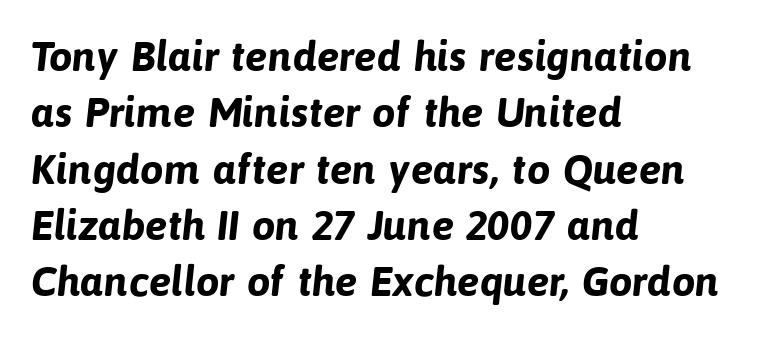
{"serif": "no", "bold": "yes", "weight": "bold", "width": "normal", "stroke_contrast": "low", "x_height": "medium", "monospaced": "no", "underline": "no", "align": "left", "line_spacing": "normal", "line_spacing_ratio": 1.34, "letter_spacing": "normal", "letter_spacing_em": 0.0, "glyph_px": 42}
